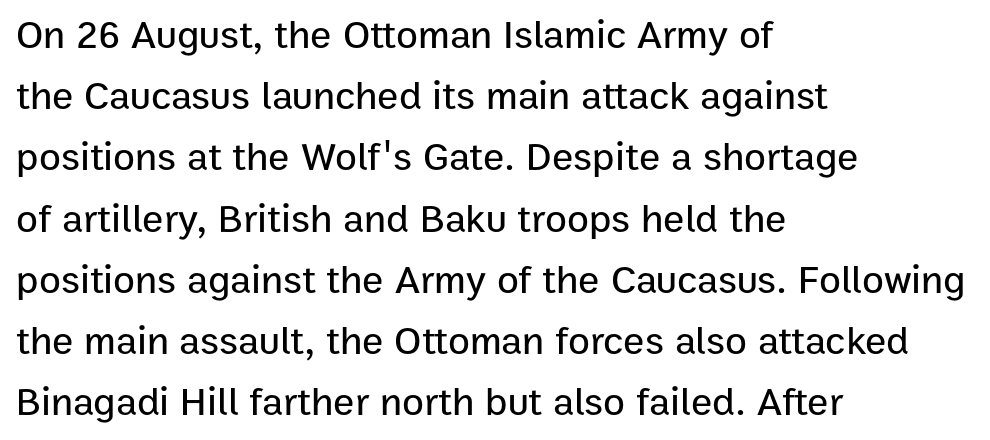
{"serif": "no", "italic": "no", "width": "normal", "stroke_contrast": "low", "x_height": "medium", "monospaced": "no", "underline": "no", "align": "left", "line_spacing": "normal", "line_spacing_ratio": 1.53, "letter_spacing": "normal", "letter_spacing_em": 0.0, "glyph_px": 40}
